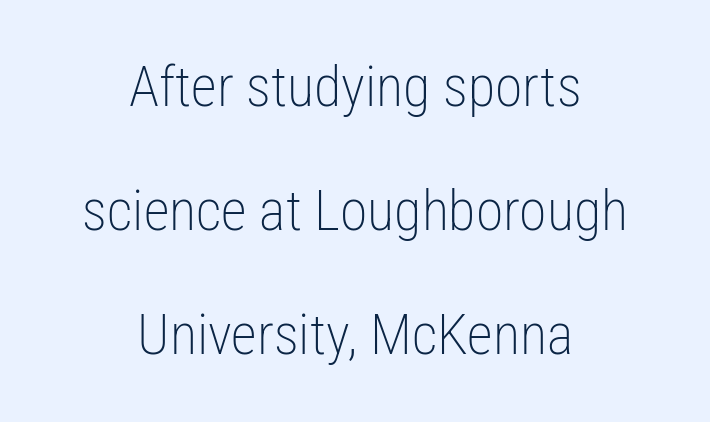
{"serif": "no", "italic": "no", "bold": "no", "weight": "light", "width": "condensed", "stroke_contrast": "low", "x_height": "medium", "monospaced": "no", "underline": "no", "align": "center", "line_spacing": "loose", "line_spacing_ratio": 2.21, "letter_spacing": "normal", "letter_spacing_em": 0.0, "glyph_px": 56}
